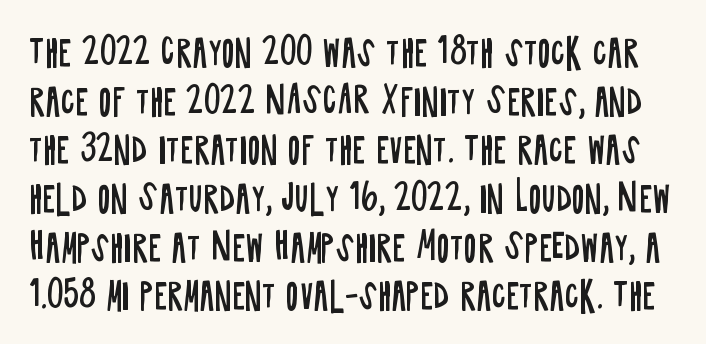
The horizontal fit of the characters is conventional and even. Proportional: the letters do not fall into vertical columns. Weight: regular or lighter. Is there much room between lines? A standard amount, neither cramped nor airy.
